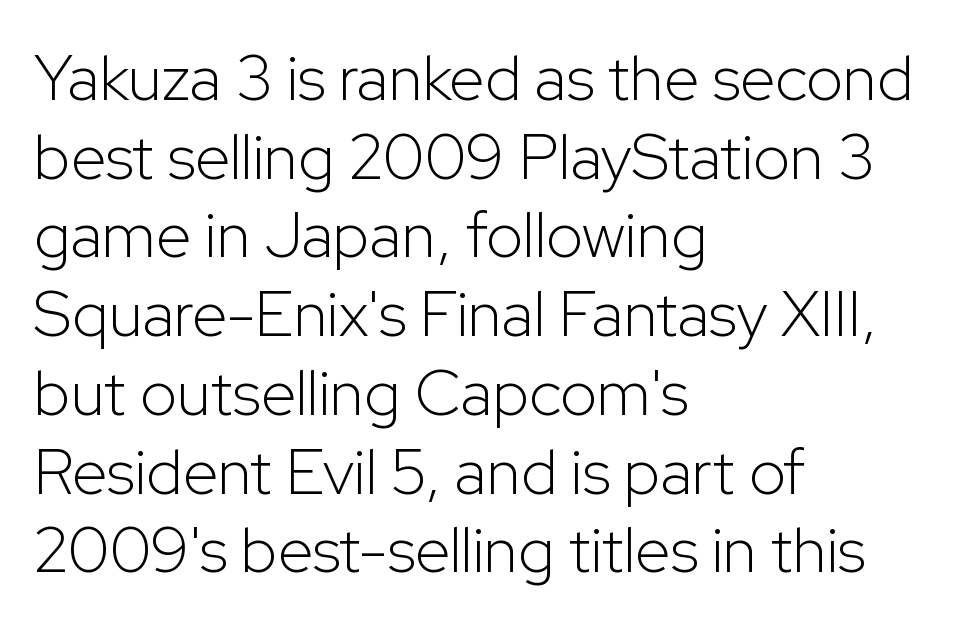
Typeset ragged right — the left edge is the straight one. Has an underline been added? It has not. Nope, not italic — everything's standing straight. On a weight scale, this lands at 450 or below.
